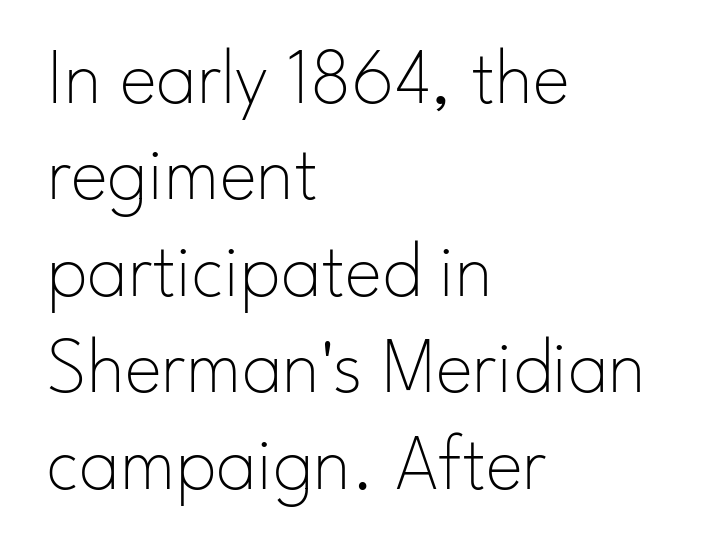
Line beginnings align vertically; line endings do not. Has an underline been added? It has not. Is the type heavy? It reads as light-to-regular instead. Glyph-to-glyph distance matches everyday printed text.
